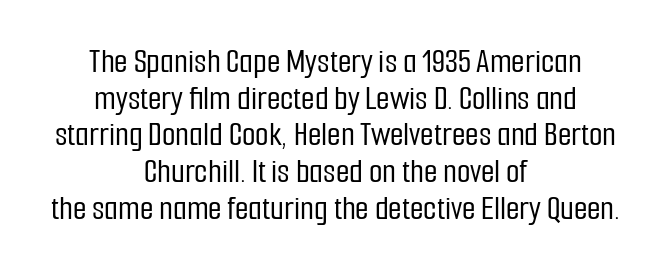
{"serif": "no", "italic": "no", "width": "condensed", "stroke_contrast": "low", "x_height": "medium", "monospaced": "no", "underline": "no", "align": "center", "line_spacing": "tight", "line_spacing_ratio": 1.05, "letter_spacing": "normal", "letter_spacing_em": 0.0, "glyph_px": 35}
